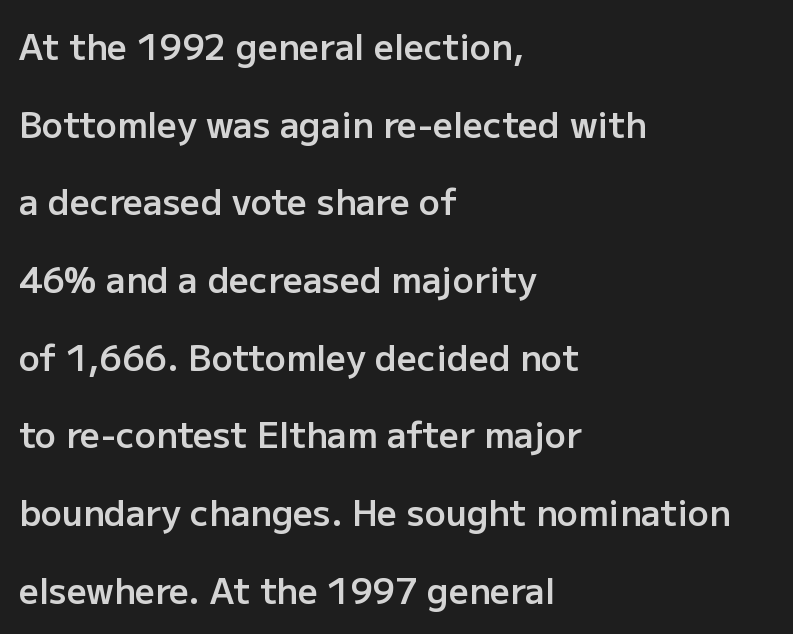
Each word holds together tightly as a unit, with standard inter-letter gaps. Note the varied advance widths — an 'i' is clearly narrower than an 'm'. These lines carry some extra weight — a demibold, not a full bold. Students, observe: this is what heavily led, spacious text looks like. The lettering holds an erect, upright posture throughout.
